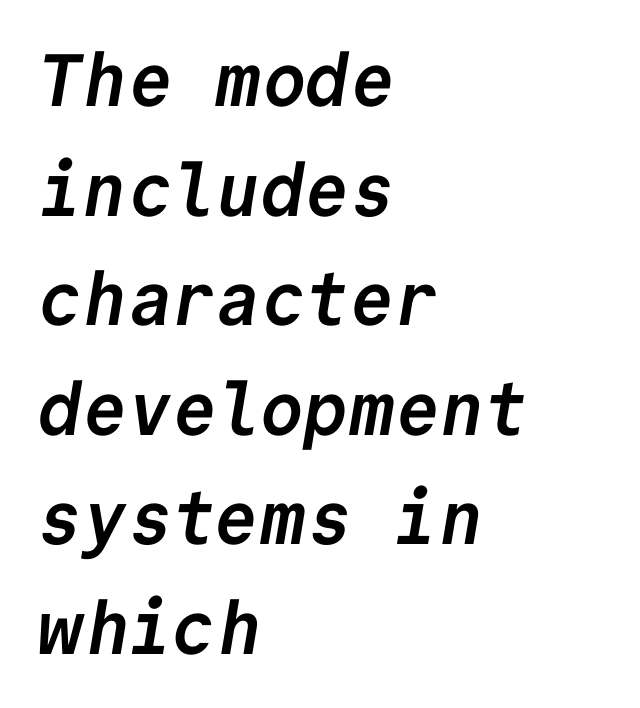
{"serif": "no", "bold": "yes", "weight": "semibold", "width": "normal", "stroke_contrast": "low", "x_height": "medium", "monospaced": "yes", "underline": "no", "align": "left", "line_spacing": "normal", "line_spacing_ratio": 1.48, "letter_spacing": "normal", "letter_spacing_em": 0.0, "glyph_px": 74}
